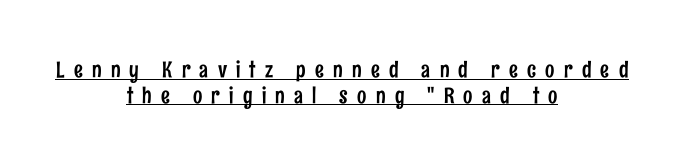
{"italic": "no", "underline": "yes", "align": "center", "line_spacing_ratio": 1.16, "letter_spacing": "wide", "letter_spacing_em": 0.42, "glyph_px": 22}
